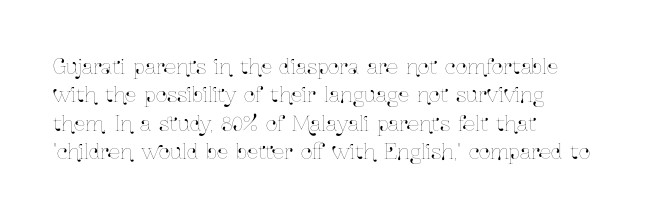
{"italic": "no", "underline": "no", "align": "left", "line_spacing": "normal", "line_spacing_ratio": 1.42, "letter_spacing": "normal", "letter_spacing_em": 0.0, "glyph_px": 20}
